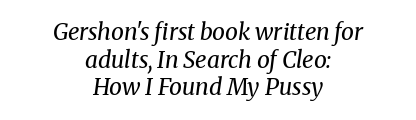
The image shows 23 px text type, italic (leaning right); set centered, line spacing 1.2x, normal letter spacing, not underlined.
